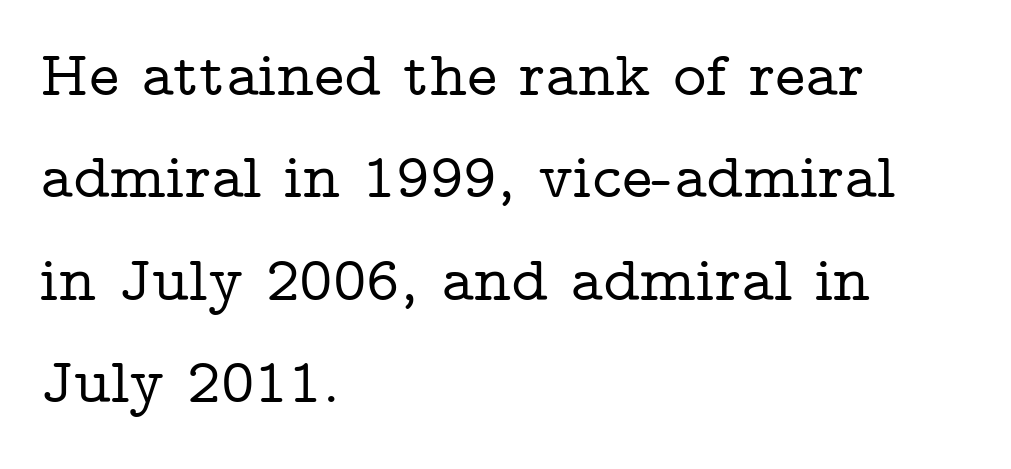
The image shows 64 px wide serif type, upright; set left-aligned, normal line spacing (1.6x), normal letter spacing, not underlined; low stroke contrast and a medium x-height.
